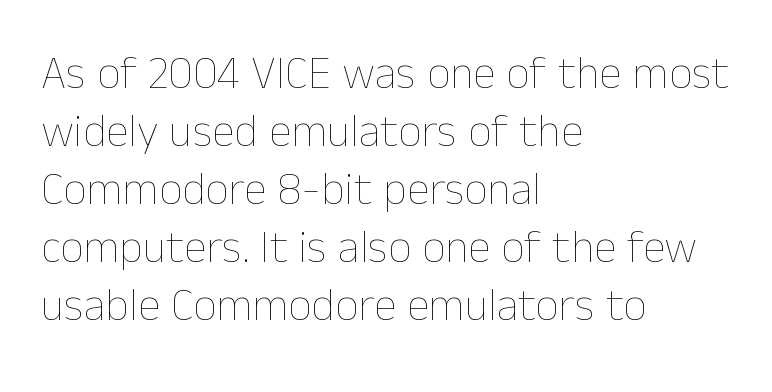
Q: Is the text bold? A: No.
Q: Is the text italic (slanted)? A: No, it is upright.
Q: Is the text underlined? A: No.
Q: How is the paragraph aligned? A: Left-aligned.
Q: Is the spacing between letters normal or unusually wide? A: Normal.
Q: Is the spacing between lines tight, normal or loose? A: Normal.
Q: Width (condensed, normal, or wide)? A: Normal.
Q: Stroke contrast? A: Low.
Q: x-height? A: Medium.
Q: Monospaced? A: No.
